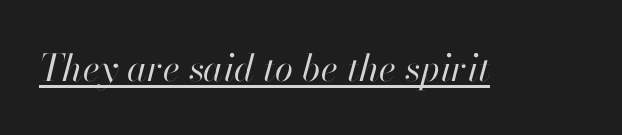
Q: Is the text bold? A: No.
Q: Is the text italic (slanted)? A: Yes, it leans right by about 13 degrees.
Q: Is the text underlined? A: Yes.
Q: Is the spacing between letters normal or unusually wide? A: Normal.
Q: Width (condensed, normal, or wide)? A: Normal.
Q: Stroke contrast? A: High.
Q: x-height? A: Small.
Q: Monospaced? A: No.
